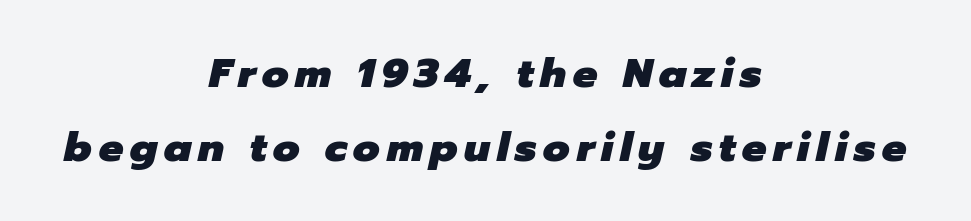
{"italic": "yes", "lean": "right", "slant_degrees": 12, "bold": "yes", "weight": "heavy", "width": "normal", "stroke_contrast": "low", "x_height": "medium", "monospaced": "no", "underline": "no", "align": "center", "line_spacing_ratio": 1.8, "glyph_px": 41}
